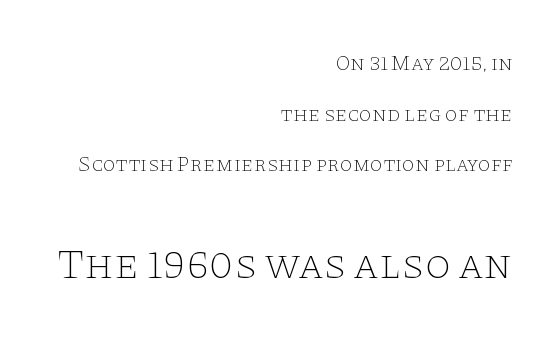
This is not heavy type; no bold has been used. The lettering stays uniformly vertical, giving the passage a roman look. These two chunks differ in scale, with the bottom chunk taking the larger measure. This sample is right-justified, so line beginnings fall wherever the words allow. What stands out about the letter spacing? Nothing — it is the standard amount.
